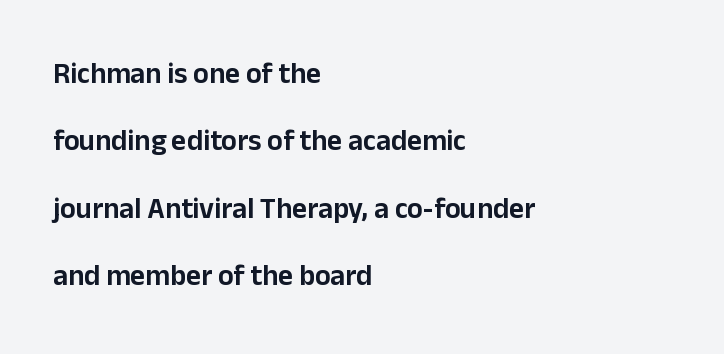
The image shows 29 px sans-serif type, upright; set left-aligned, loose line spacing (2.32x), normal letter spacing, not underlined; low stroke contrast and a medium x-height.
